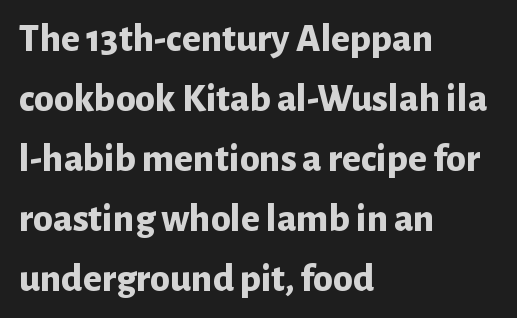
The image shows 40 px bold sans-serif type, upright; set left-aligned, normal line spacing (1.5x), normal letter spacing, not underlined; low stroke contrast and a medium x-height.
